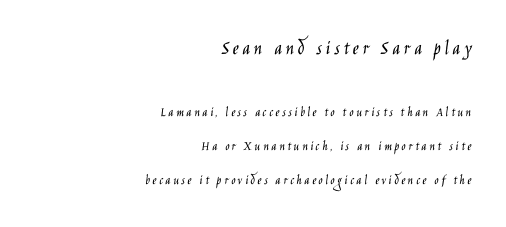
The image shows 21 px text type; set right-aligned, loose line spacing (2.43x), not underlined; the first (top) block is 1.5x larger.
